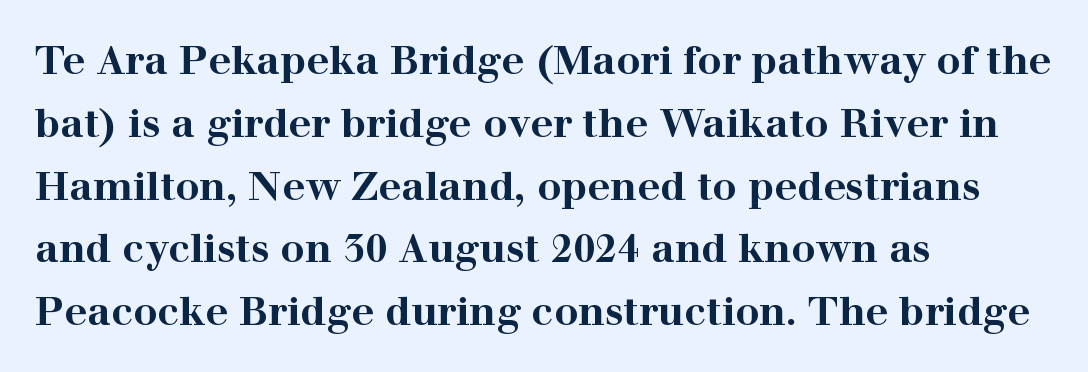
{"serif": "yes", "italic": "no", "bold": "yes", "weight": "bold", "width": "wide", "stroke_contrast": "high", "x_height": "medium", "monospaced": "no", "underline": "no", "align": "left", "line_spacing": "normal", "line_spacing_ratio": 1.57, "letter_spacing": "normal", "letter_spacing_em": 0.0, "glyph_px": 40}
